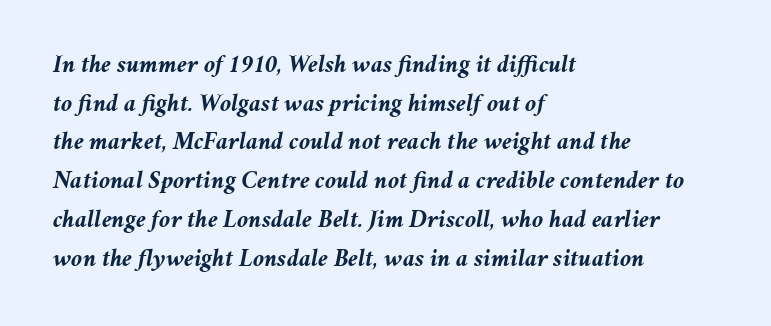
The image shows 25 px bold type, italic (leaning right); set left-aligned, normal line spacing (1.55x), normal letter spacing, not underlined.
